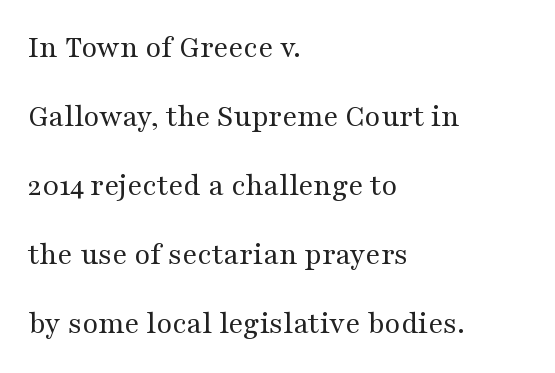
The gap between lines stays unmarked. The lettering holds an erect, upright posture throughout. These lines stand farther apart than default settings would place them. Letter spacing: default. Each line starts at the same left margin while the right side varies.
